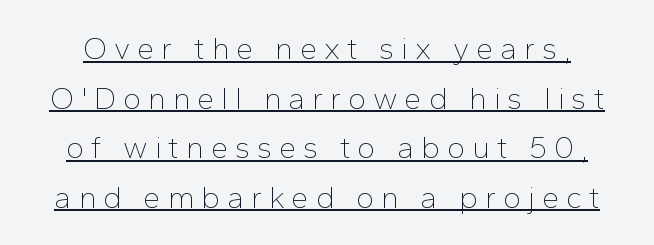
{"serif": "no", "italic": "no", "bold": "no", "weight": "thin", "width": "normal", "stroke_contrast": "low", "x_height": "medium", "monospaced": "no", "underline": "yes", "line_spacing": "normal", "line_spacing_ratio": 1.6, "letter_spacing": "wide", "letter_spacing_em": 0.22, "glyph_px": 31}
